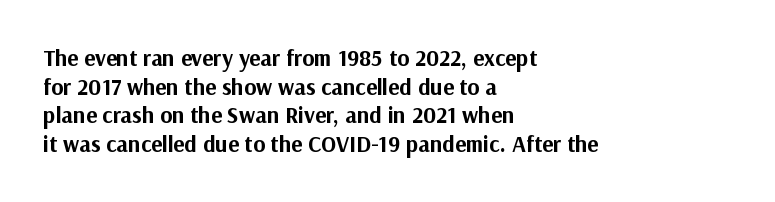
The image shows 23 px bold type, upright; set left-aligned, normal line spacing (1.25x), normal letter spacing, not underlined.
